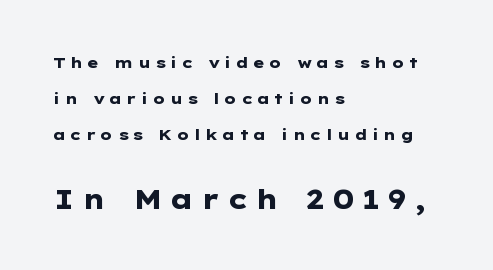
The image shows 27 px bold type, upright; set left-aligned, loose line spacing (2.39x), unusually wide letter spacing (+0.26 em), not underlined; the second (bottom) block is 1.8x larger.
